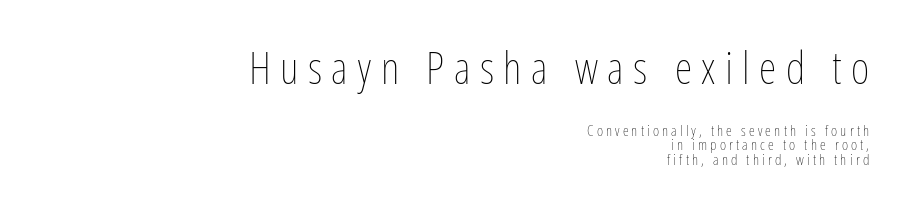
{"italic": "no", "bold": "no", "weight": "thin", "width": "condensed", "stroke_contrast": "low", "x_height": "medium", "monospaced": "no", "underline": "no", "align": "right", "line_spacing": "tight", "line_spacing_ratio": 0.97, "letter_spacing": "wide", "letter_spacing_em": 0.21, "larger_block": "first", "size_ratio": 3.0, "glyph_px": 45}
